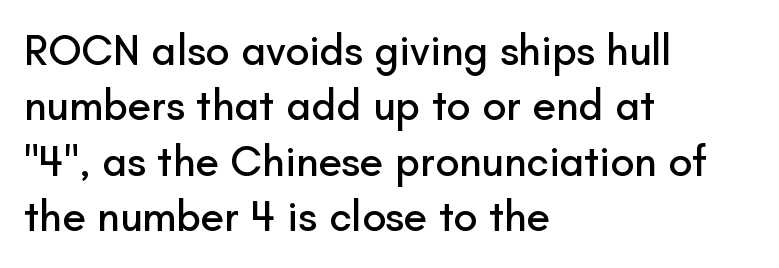
{"serif": "no", "italic": "no", "width": "normal", "stroke_contrast": "low", "x_height": "small", "monospaced": "no", "underline": "no", "align": "left", "line_spacing": "normal", "line_spacing_ratio": 1.29, "letter_spacing": "normal", "letter_spacing_em": 0.0, "glyph_px": 43}
